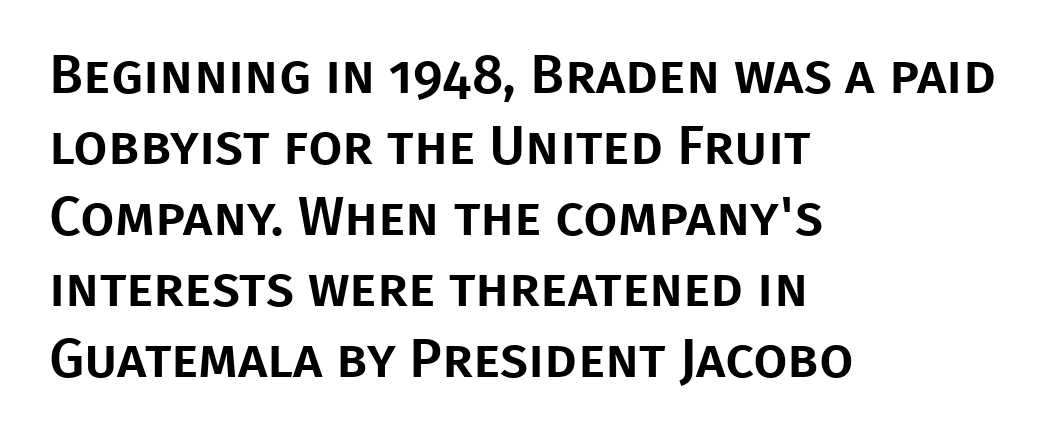
The setting favours the left margin, as ordinary paragraphs usually do. Plain, unruled lines of type. You could call the tracking neutral — neither tight nor loose. You could not count columns in this text — the font is proportionally spaced. These lines are composed in type without serifs.
